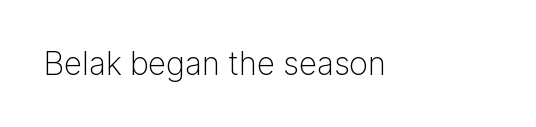
The face used here is a sans, in the tradition of grotesques and geometrics. These lines are rendered in a variable-pitch font. This rendering features lettering with no underline. Standard letterfit; no display-style spreading of the glyphs. The passage shown is not bold in any degree.
